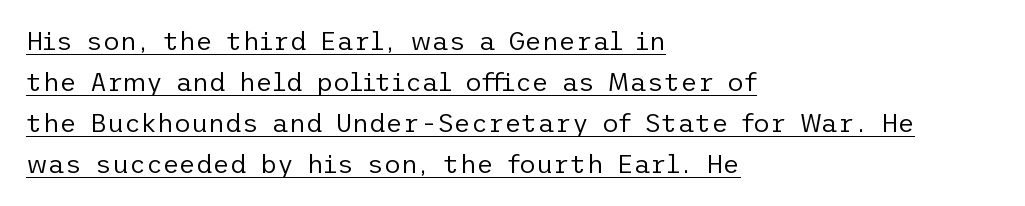
Q: Is the text bold? A: No.
Q: Is the text italic (slanted)? A: No, it is upright.
Q: Is the text underlined? A: Yes.
Q: How is the paragraph aligned? A: Left-aligned.
Q: Is the spacing between letters normal or unusually wide? A: Normal.
Q: Is the spacing between lines tight, normal or loose? A: Normal.
